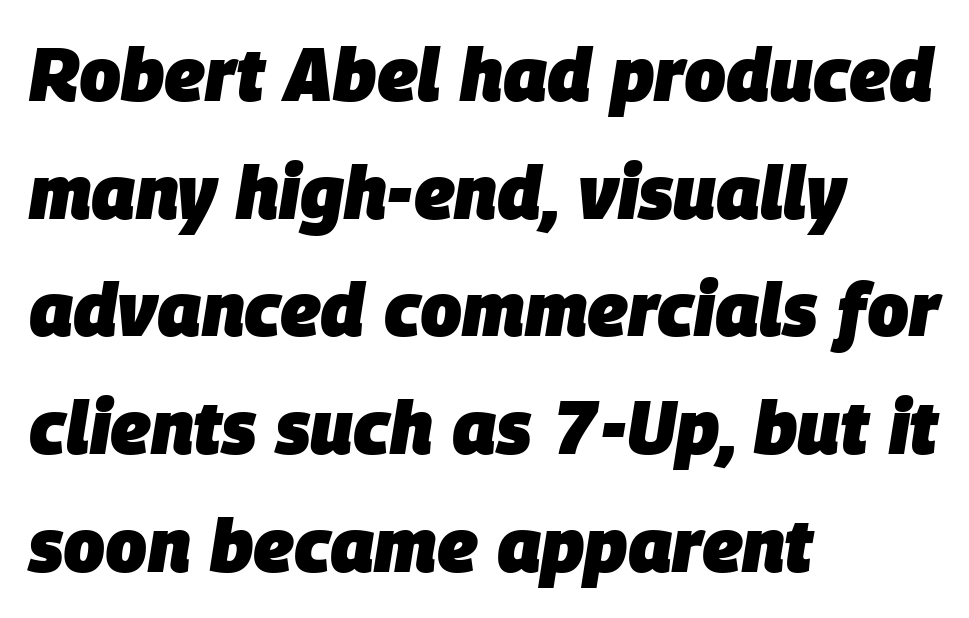
The ragged edge is on the right, which tells us the setting is flush left. Looks like regular typesetting: each glyph gets only the width it needs. The passage shown stacks its lines at a standard gap. The text carries the slant typical of an italic or oblique font. Nobody drew a line under any word here. Its strokes are broad and dark, the hallmark of bold type.
